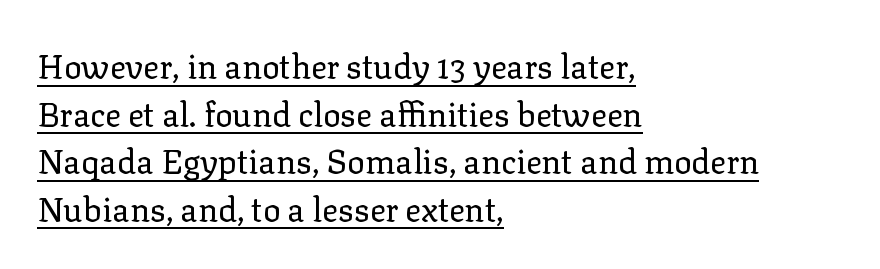
Q: Is the text bold? A: No.
Q: Is the text italic (slanted)? A: No, it is upright.
Q: Is the typeface a serif or a sans-serif typeface? A: Serif.
Q: Is the text underlined? A: Yes.
Q: How is the paragraph aligned? A: Left-aligned.
Q: Is the spacing between letters normal or unusually wide? A: Normal.
Q: Is the spacing between lines tight, normal or loose? A: Normal.
Q: Width (condensed, normal, or wide)? A: Normal.
Q: Stroke contrast? A: Low.
Q: x-height? A: Medium.
Q: Monospaced? A: No.
